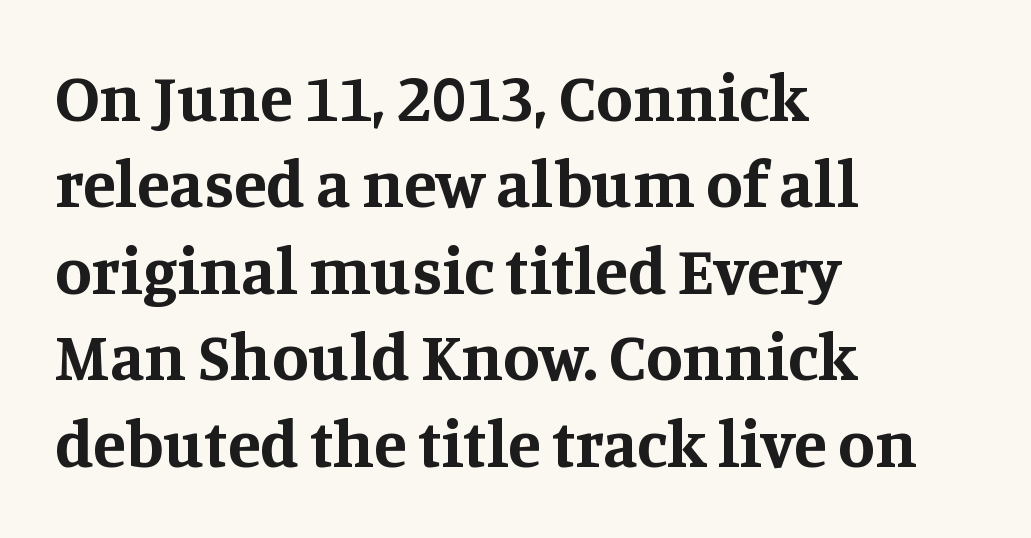
A typesetter would call this leading conventional body-copy spacing. Serif or sans? Serif — the stroke terminals have little feet. Italic? Not at all — the glyphs are vertical. Each letter keeps its own natural width here, so spacing adapts to shape.
